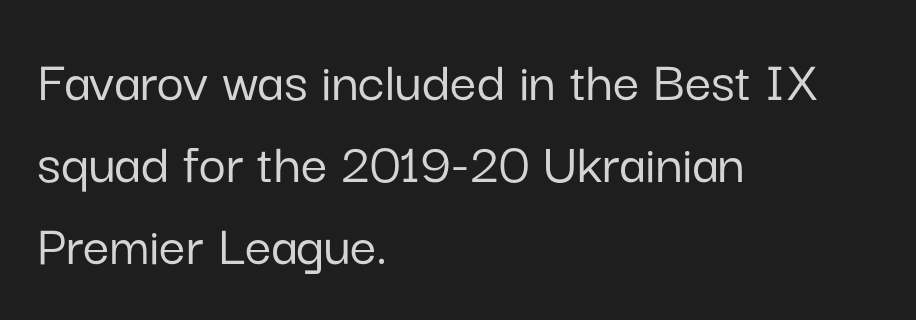
Q: Is the text italic (slanted)? A: No, it is upright.
Q: Is the typeface a serif or a sans-serif typeface? A: Sans-serif.
Q: Is the text underlined? A: No.
Q: How is the paragraph aligned? A: Left-aligned.
Q: Is the spacing between letters normal or unusually wide? A: Normal.
Q: Is the spacing between lines tight, normal or loose? A: Normal.
Q: Width (condensed, normal, or wide)? A: Normal.
Q: Stroke contrast? A: Low.
Q: x-height? A: Medium.
Q: Monospaced? A: No.
